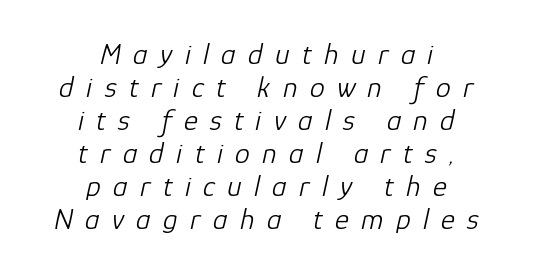
Character widths vary here, with narrow letters taking less room than wide ones. The lines are quadded center. Words float on clear page, feet unadorned. You can tell it's italic because the verticals aren't actually vertical. The leading is snug, giving the passage a crowded texture. No letter is thick-stroked: the sample isn't bold.
